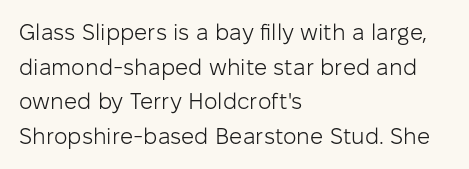
Q: Is the text bold? A: No.
Q: Is the text italic (slanted)? A: No, it is upright.
Q: Is the text underlined? A: No.
Q: How is the paragraph aligned? A: Left-aligned.
Q: Is the spacing between letters normal or unusually wide? A: Normal.
Q: Is the spacing between lines tight, normal or loose? A: Normal.
